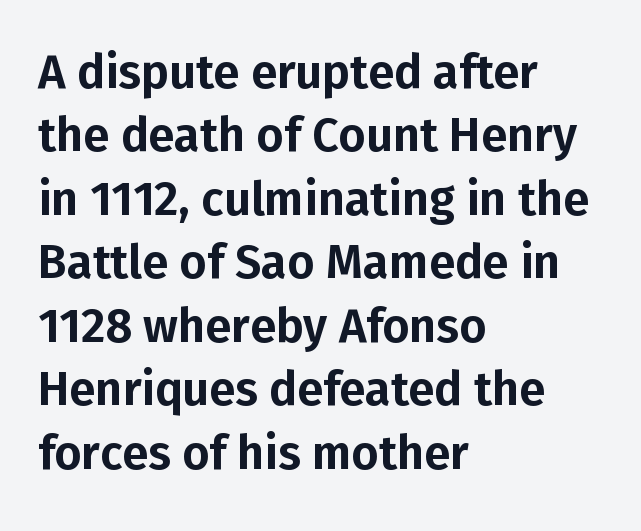
{"serif": "no", "italic": "no", "width": "normal", "stroke_contrast": "low", "x_height": "medium", "monospaced": "no", "underline": "no", "align": "left", "line_spacing": "normal", "line_spacing_ratio": 1.35, "letter_spacing": "normal", "letter_spacing_em": 0.0, "glyph_px": 47}
